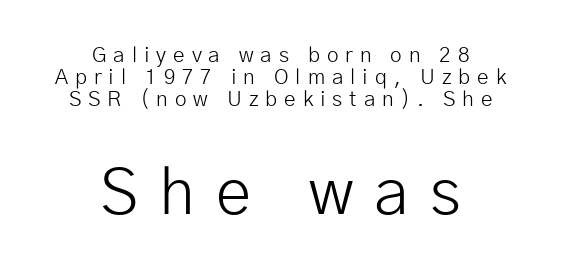
The image shows 64 px light sans-serif type, upright; set centered, tight line spacing (1.05x), unusually wide letter spacing (+0.33 em), not underlined; the second (bottom) block is 3.05x larger; low stroke contrast and a medium x-height.
